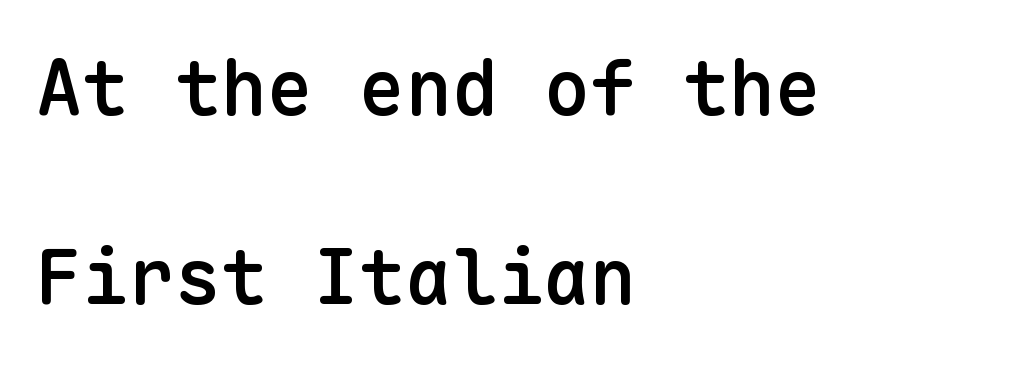
Q: Is the text bold? A: Semi-bold.
Q: Is the text italic (slanted)? A: No, it is upright.
Q: Is the typeface a serif or a sans-serif typeface? A: Sans-serif.
Q: Is the text underlined? A: No.
Q: How is the paragraph aligned? A: Left-aligned.
Q: Is the spacing between letters normal or unusually wide? A: Normal.
Q: Is the spacing between lines tight, normal or loose? A: Loose.
Q: Width (condensed, normal, or wide)? A: Normal.
Q: Stroke contrast? A: Low.
Q: x-height? A: Medium.
Q: Monospaced? A: Yes.
